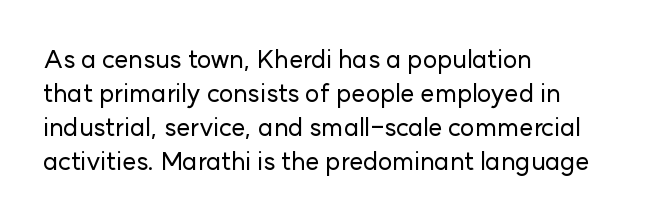
Q: Is the text italic (slanted)? A: No, it is upright.
Q: Is the text underlined? A: No.
Q: How is the paragraph aligned? A: Left-aligned.
Q: Is the spacing between letters normal or unusually wide? A: Normal.
Q: Is the spacing between lines tight, normal or loose? A: Normal.
